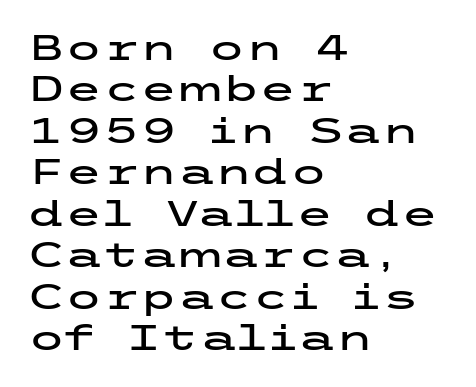
Is the letter spacing exaggerated? No — it looks like the ordinary default. A roman cut, with each character standing at attention. Line starts are locked; line ends wander. Letters rest on an invisible, unmarked baseline.
